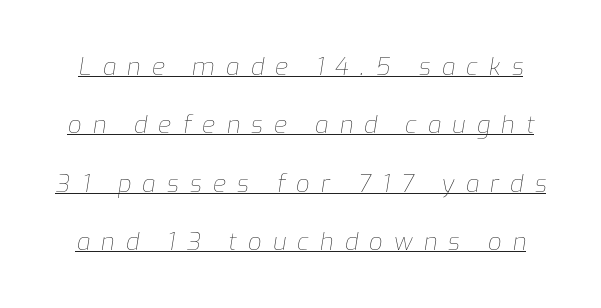
The image shows 24 px text type, italic (leaning right); set loose line spacing (2.43x), unusually wide letter spacing (+0.46 em), underlined.
